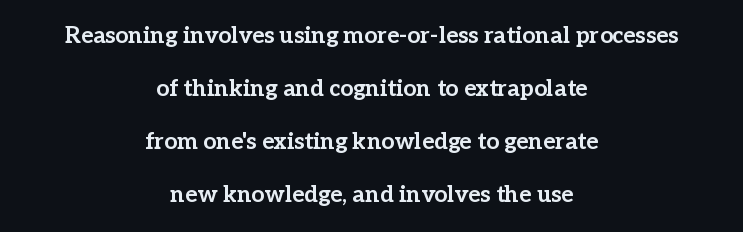
Q: Is the text bold? A: Yes.
Q: Is the text italic (slanted)? A: No, it is upright.
Q: Is the text underlined? A: No.
Q: How is the paragraph aligned? A: Centered.
Q: Is the spacing between letters normal or unusually wide? A: Normal.
Q: Is the spacing between lines tight, normal or loose? A: Loose.
